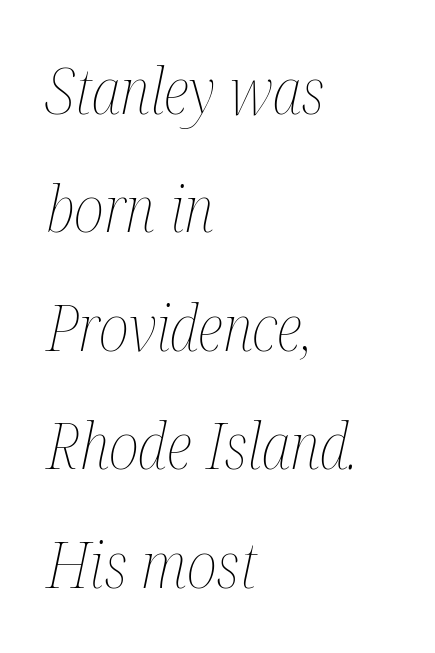
{"italic": "yes", "lean": "right", "slant_degrees": 12, "bold": "no", "weight": "thin", "width": "condensed", "stroke_contrast": "medium", "x_height": "medium", "monospaced": "no", "underline": "no", "align": "left", "line_spacing_ratio": 1.88, "letter_spacing": "normal", "letter_spacing_em": 0.0, "glyph_px": 63}
